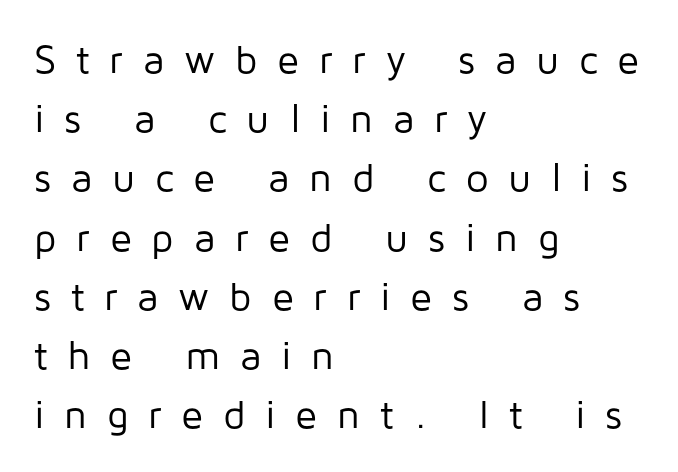
The image shows 40 px regular-weight sans-serif type, upright; set left-aligned, normal line spacing (1.48x), unusually wide letter spacing (+0.49 em), not underlined; low stroke contrast and a medium x-height.
